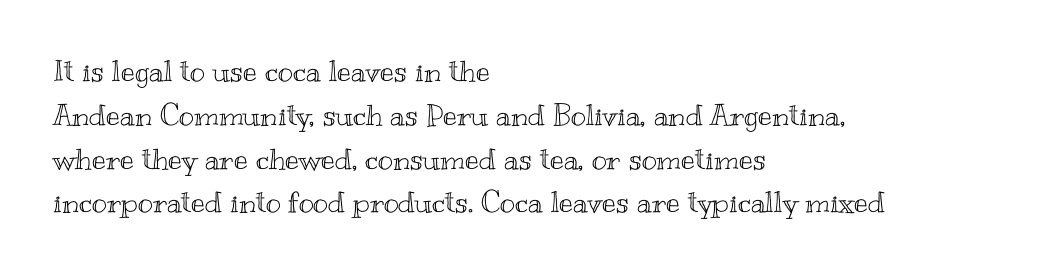
The lines are quadded left. Style check: upright. The letters advance in unequal steps, a hallmark of proportional type. The type is set solid horizontally, with unmodified tracking. Regarding leading, the lines here are spaced in the standard way.
